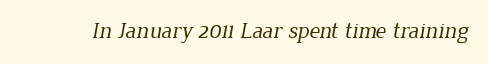
Between one letter and the next there's only the usual sliver of space. Weight: in the light-to-regular range. This rendering features lettering with no underline.
